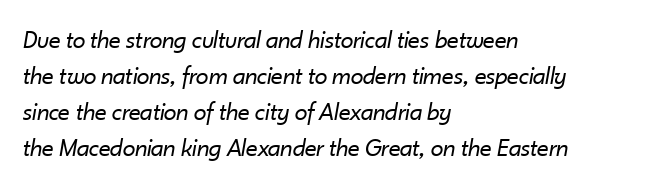
Q: Is the text bold? A: No.
Q: Is the text italic (slanted)? A: Yes, it leans right by about 10 degrees.
Q: Is the text underlined? A: No.
Q: How is the paragraph aligned? A: Left-aligned.
Q: Is the spacing between letters normal or unusually wide? A: Normal.
Q: Is the spacing between lines tight, normal or loose? A: Normal.
